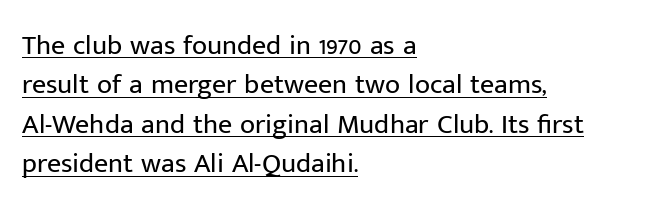
Q: Is the text bold? A: No.
Q: Is the text italic (slanted)? A: No, it is upright.
Q: Is the typeface a serif or a sans-serif typeface? A: Sans-serif.
Q: Is the text underlined? A: Yes.
Q: How is the paragraph aligned? A: Left-aligned.
Q: Is the spacing between letters normal or unusually wide? A: Normal.
Q: Is the spacing between lines tight, normal or loose? A: Normal.
Q: Width (condensed, normal, or wide)? A: Normal.
Q: Stroke contrast? A: Low.
Q: x-height? A: Medium.
Q: Monospaced? A: No.
